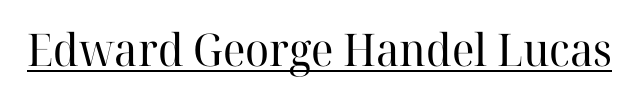
Q: Is the text bold? A: No.
Q: Is the text italic (slanted)? A: No, it is upright.
Q: Is the typeface a serif or a sans-serif typeface? A: Serif.
Q: Is the text underlined? A: Yes.
Q: Is the spacing between letters normal or unusually wide? A: Normal.
Q: Width (condensed, normal, or wide)? A: Normal.
Q: Stroke contrast? A: High.
Q: x-height? A: Medium.
Q: Monospaced? A: No.
